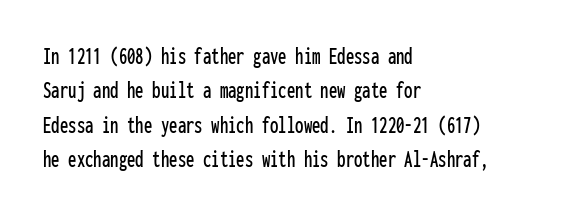
Q: Is the text italic (slanted)? A: No, it is upright.
Q: Is the text underlined? A: No.
Q: How is the paragraph aligned? A: Left-aligned.
Q: Is the spacing between letters normal or unusually wide? A: Normal.
Q: Is the spacing between lines tight, normal or loose? A: Normal.
